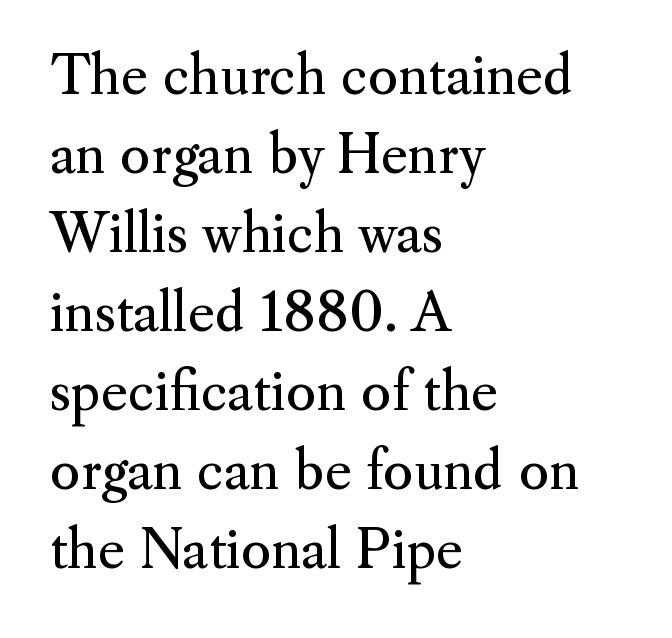
{"serif": "yes", "italic": "no", "bold": "no", "weight": "regular", "width": "normal", "stroke_contrast": "medium", "x_height": "small", "monospaced": "no", "underline": "no", "align": "left", "line_spacing": "normal", "line_spacing_ratio": 1.52, "letter_spacing": "normal", "letter_spacing_em": 0.0, "glyph_px": 52}
